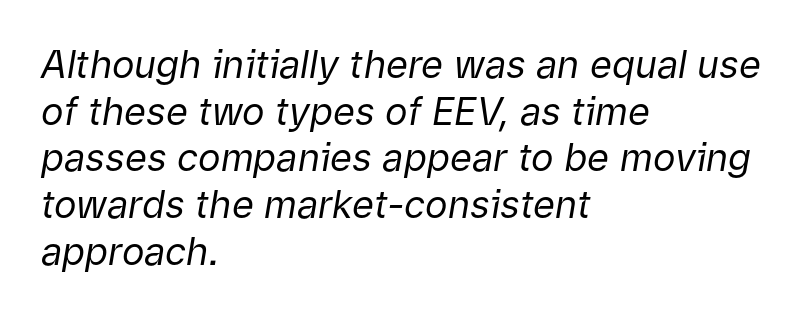
The space beneath each line is pristine and unruled. The passage shown has conventional tracking throughout. Slant detected: the letters are inclined. These lines are set flush left with a ragged right edge. These lines are rendered in a variable-pitch font. Nothing heavy about these letters — not bold at all.
